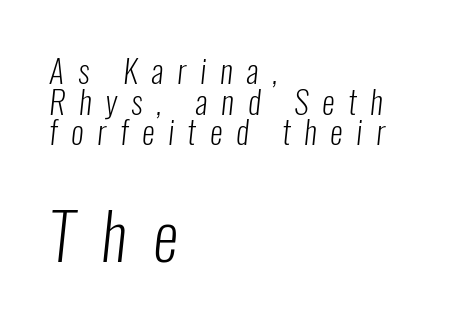
Q: Is the text bold? A: No.
Q: Is the typeface a serif or a sans-serif typeface? A: Sans-serif.
Q: Is the text underlined? A: No.
Q: How is the paragraph aligned? A: Left-aligned.
Q: Is the spacing between letters normal or unusually wide? A: Unusually wide.
Q: Is the spacing between lines tight, normal or loose? A: Tight.
Q: Which block of text is set in a larger size, the first (top) or the second (bottom)? A: The second (bottom) one.
Q: Width (condensed, normal, or wide)? A: Condensed.
Q: Stroke contrast? A: Low.
Q: x-height? A: Medium.
Q: Monospaced? A: No.
